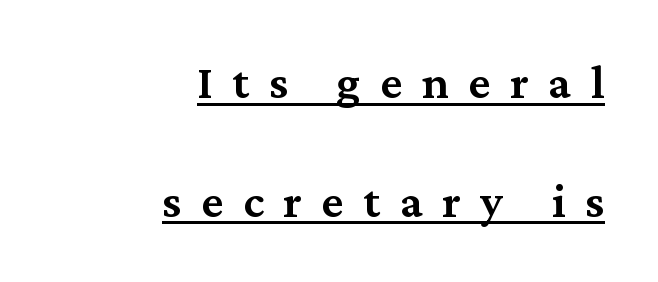
The text block is weighted toward the right margin, trailing off unevenly leftward. Each word looks stretched out because of the extra space between its letters. These words are printed semibold, heavier than regular yet not bold. Each letter's strokes conclude with small projecting serifs. Reading down the column, the eye jumps a long way to each next line. Vertical strokes here are truly vertical.
